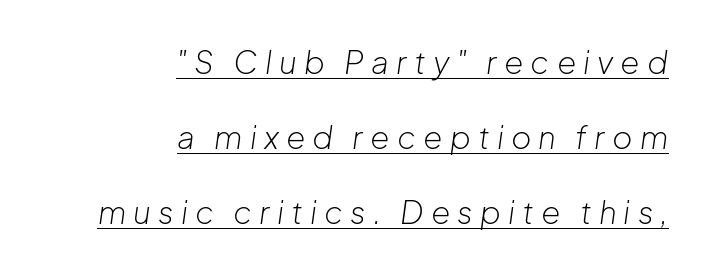
Q: Is the text bold? A: No.
Q: Is the text italic (slanted)? A: Yes, it leans right by about 8 degrees.
Q: Is the text underlined? A: Yes.
Q: How is the paragraph aligned? A: Right-aligned.
Q: Is the spacing between letters normal or unusually wide? A: Unusually wide.
Q: Is the spacing between lines tight, normal or loose? A: Loose.
Q: Width (condensed, normal, or wide)? A: Normal.
Q: Stroke contrast? A: Low.
Q: x-height? A: Medium.
Q: Monospaced? A: No.
